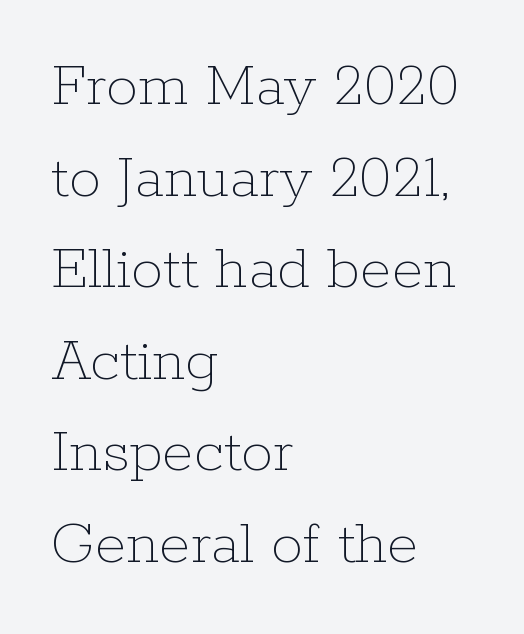
Caption: multi-line text, flush left, ragged right. Here the designer chose a conventional face with non-uniform glyph widths. Has an underline been added? It has not. You can tell it's not italic because the verticals are truly vertical. The passage shown has conventional tracking throughout. Stems and bowls with no extra thickness — not bold.
